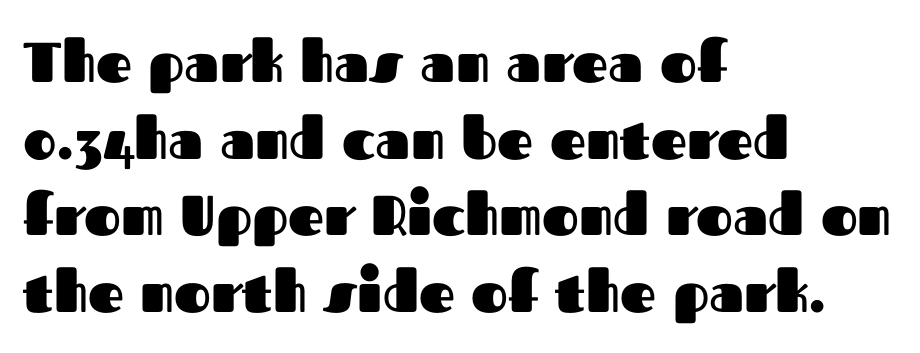
Q: Is the text bold? A: Yes.
Q: Is the text italic (slanted)? A: No, it is upright.
Q: Is the typeface a serif or a sans-serif typeface? A: Sans-serif.
Q: Is the text underlined? A: No.
Q: How is the paragraph aligned? A: Left-aligned.
Q: Is the spacing between letters normal or unusually wide? A: Normal.
Q: Is the spacing between lines tight, normal or loose? A: Normal.
Q: Width (condensed, normal, or wide)? A: Normal.
Q: Stroke contrast? A: Medium.
Q: x-height? A: Medium.
Q: Monospaced? A: No.
